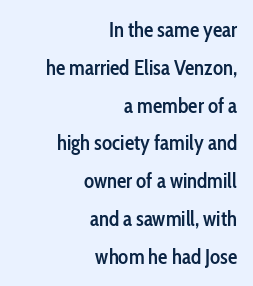
{"italic": "no", "bold": "semi", "underline": "no", "align": "right", "line_spacing_ratio": 1.8, "letter_spacing": "normal", "letter_spacing_em": 0.0, "glyph_px": 21}
